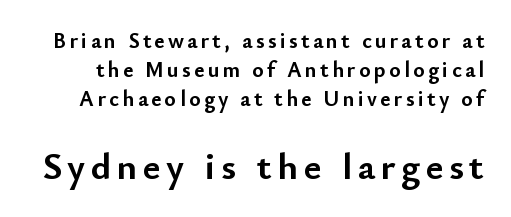
Q: Is the text bold? A: Yes.
Q: Is the text italic (slanted)? A: No, it is upright.
Q: Is the typeface a serif or a sans-serif typeface? A: Sans-serif.
Q: Is the text underlined? A: No.
Q: Is the spacing between lines tight, normal or loose? A: Normal.
Q: Which block of text is set in a larger size, the first (top) or the second (bottom)? A: The second (bottom) one.
Q: Width (condensed, normal, or wide)? A: Normal.
Q: Stroke contrast? A: Low.
Q: x-height? A: Small.
Q: Monospaced? A: No.
